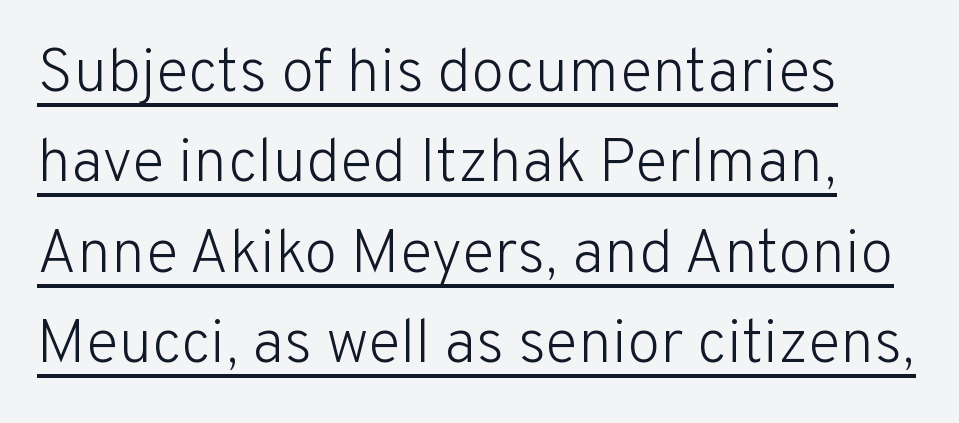
Normally led — the rows are evenly, conventionally spaced. No extra ink here — the face is not bold. Do the characters align in a grid? No, the font is proportional. The letters stand straight up with perfectly vertical stems.
